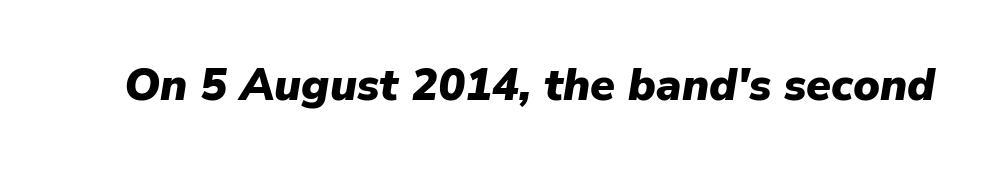
Q: Is the text bold? A: Yes.
Q: Is the text italic (slanted)? A: Yes, it leans right by about 9 degrees.
Q: Is the text underlined? A: No.
Q: Is the spacing between letters normal or unusually wide? A: Normal.
Q: Width (condensed, normal, or wide)? A: Normal.
Q: Stroke contrast? A: Low.
Q: x-height? A: Medium.
Q: Monospaced? A: No.
